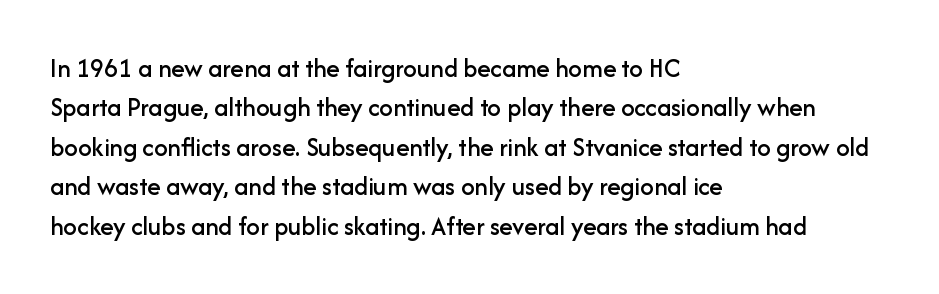
The image shows 27 px text type, upright; set left-aligned, normal line spacing (1.46x), normal letter spacing, not underlined.
